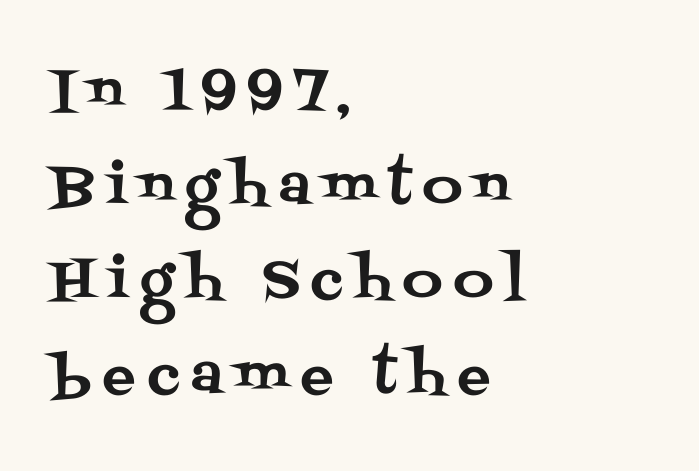
The image shows 55 px serif type, upright; set left-aligned, line spacing 1.72x, unusually wide letter spacing (+0.21 em), not underlined; medium stroke contrast and a large x-height.
